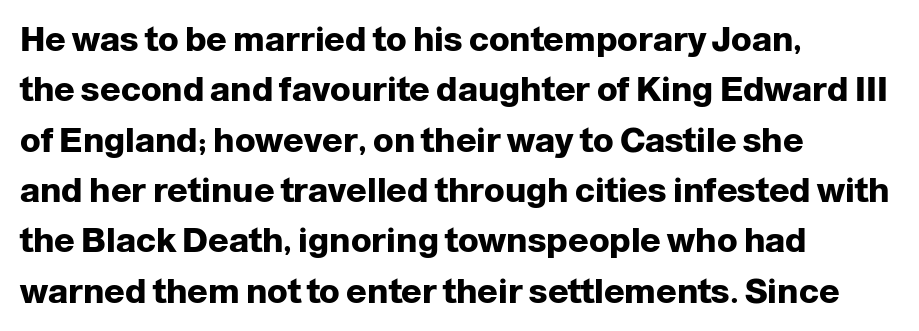
{"serif": "no", "italic": "no", "bold": "yes", "weight": "heavy", "width": "normal", "stroke_contrast": "low", "x_height": "medium", "monospaced": "no", "underline": "no", "align": "left", "line_spacing": "normal", "line_spacing_ratio": 1.48, "letter_spacing": "normal", "letter_spacing_em": 0.0, "glyph_px": 34}
